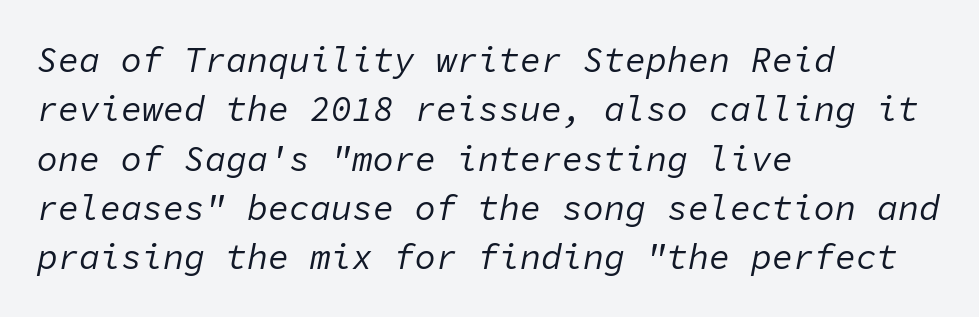
Q: Is the text bold? A: No.
Q: Is the text italic (slanted)? A: Yes, it leans right by about 11 degrees.
Q: Is the text underlined? A: No.
Q: How is the paragraph aligned? A: Left-aligned.
Q: Is the spacing between letters normal or unusually wide? A: Normal.
Q: Is the spacing between lines tight, normal or loose? A: Normal.
Q: Width (condensed, normal, or wide)? A: Normal.
Q: Stroke contrast? A: Low.
Q: x-height? A: Medium.
Q: Monospaced? A: Yes.
